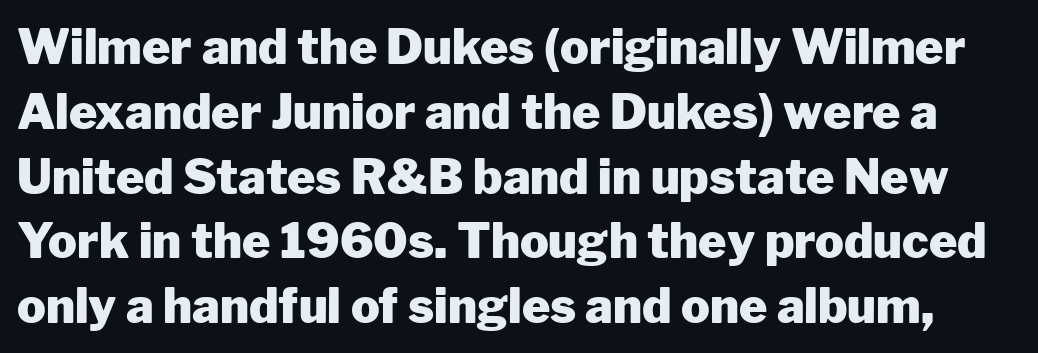
The image shows 48 px heavy sans-serif type, upright; set normal line spacing (1.35x), normal letter spacing, not underlined; low stroke contrast and a medium x-height.
